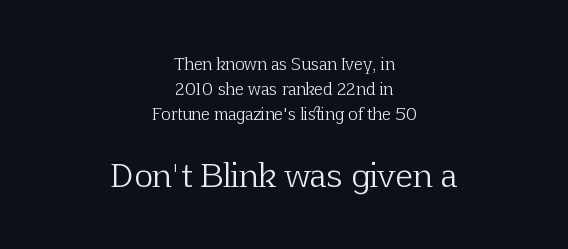
{"serif": "yes", "italic": "no", "bold": "no", "weight": "light", "width": "normal", "stroke_contrast": "low", "x_height": "medium", "monospaced": "no", "underline": "no", "align": "center", "line_spacing": "normal", "line_spacing_ratio": 1.56, "letter_spacing": "normal", "letter_spacing_em": 0.0, "larger_block": "second", "size_ratio": 2.0, "glyph_px": 32}
